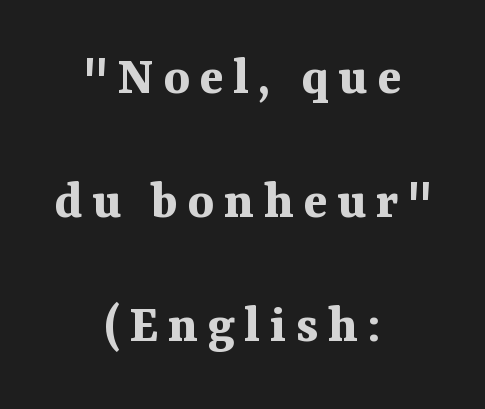
Q: Is the text bold? A: Yes.
Q: Is the text italic (slanted)? A: No, it is upright.
Q: Is the typeface a serif or a sans-serif typeface? A: Serif.
Q: Is the text underlined? A: No.
Q: How is the paragraph aligned? A: Centered.
Q: Is the spacing between lines tight, normal or loose? A: Loose.
Q: Width (condensed, normal, or wide)? A: Normal.
Q: Stroke contrast? A: Medium.
Q: x-height? A: Medium.
Q: Monospaced? A: No.
